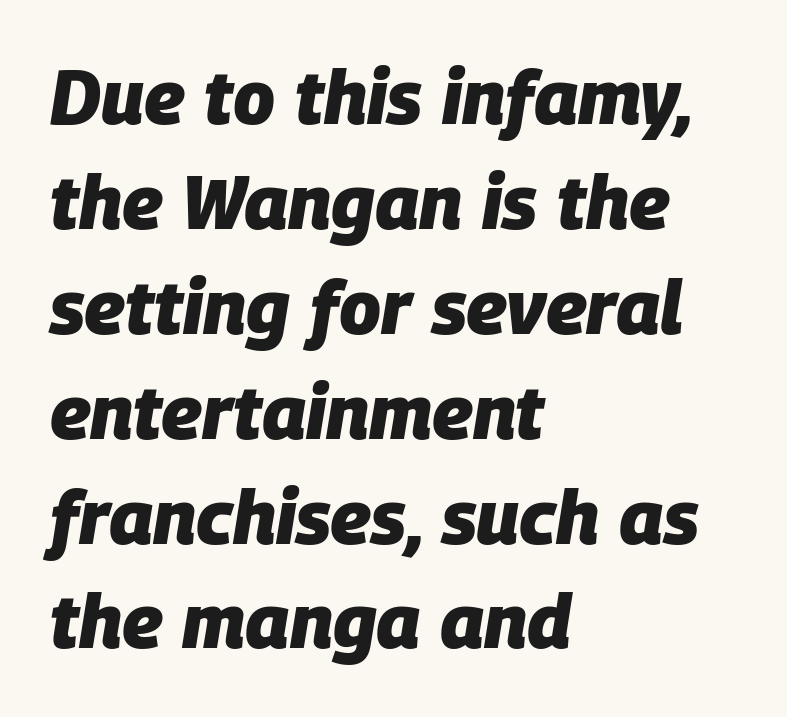
Q: Is the text bold? A: Yes.
Q: Is the text italic (slanted)? A: Yes, it leans right by about 9 degrees.
Q: Is the text underlined? A: No.
Q: How is the paragraph aligned? A: Left-aligned.
Q: Is the spacing between letters normal or unusually wide? A: Normal.
Q: Is the spacing between lines tight, normal or loose? A: Normal.
Q: Width (condensed, normal, or wide)? A: Normal.
Q: Stroke contrast? A: Low.
Q: x-height? A: Large.
Q: Monospaced? A: No.
